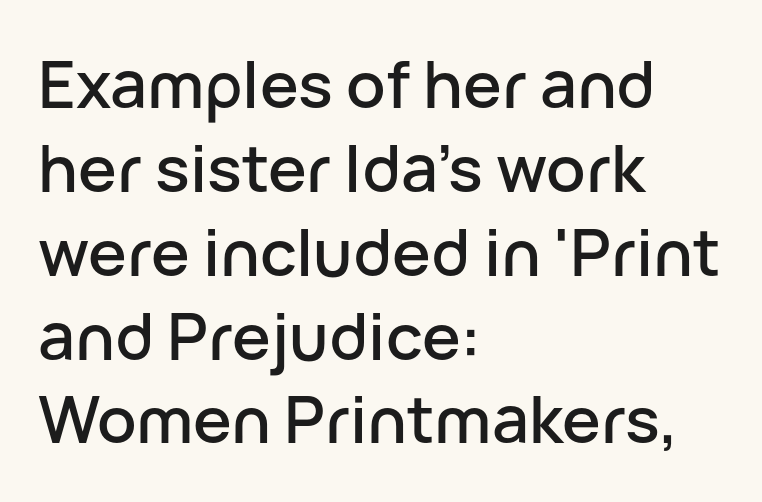
Vertical spacing — default. The letters sit at their default tracking, neither squeezed nor spread. The zone under the glyphs is completely vacant. Does the lettering tilt? It doesn't — this is upright. A sans-serif font was chosen for this passage.
